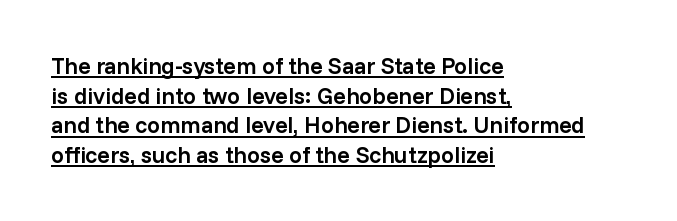
The image shows 23 px text type, upright; set left-aligned, normal line spacing (1.29x), normal letter spacing, underlined.
